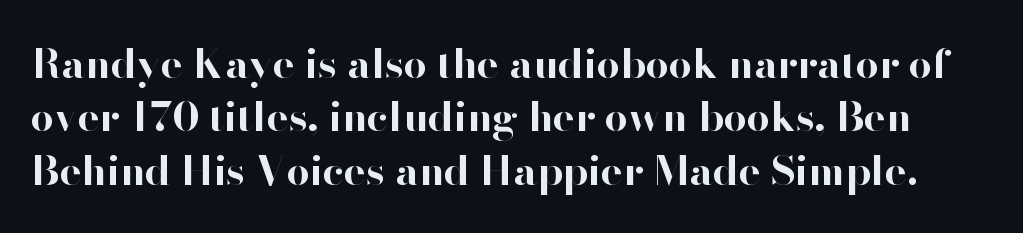
{"serif": "no", "italic": "no", "bold": "yes", "weight": "bold", "width": "normal", "stroke_contrast": "high", "x_height": "small", "monospaced": "no", "underline": "no", "line_spacing": "normal", "line_spacing_ratio": 1.3, "letter_spacing": "normal", "letter_spacing_em": 0.0, "glyph_px": 41}
